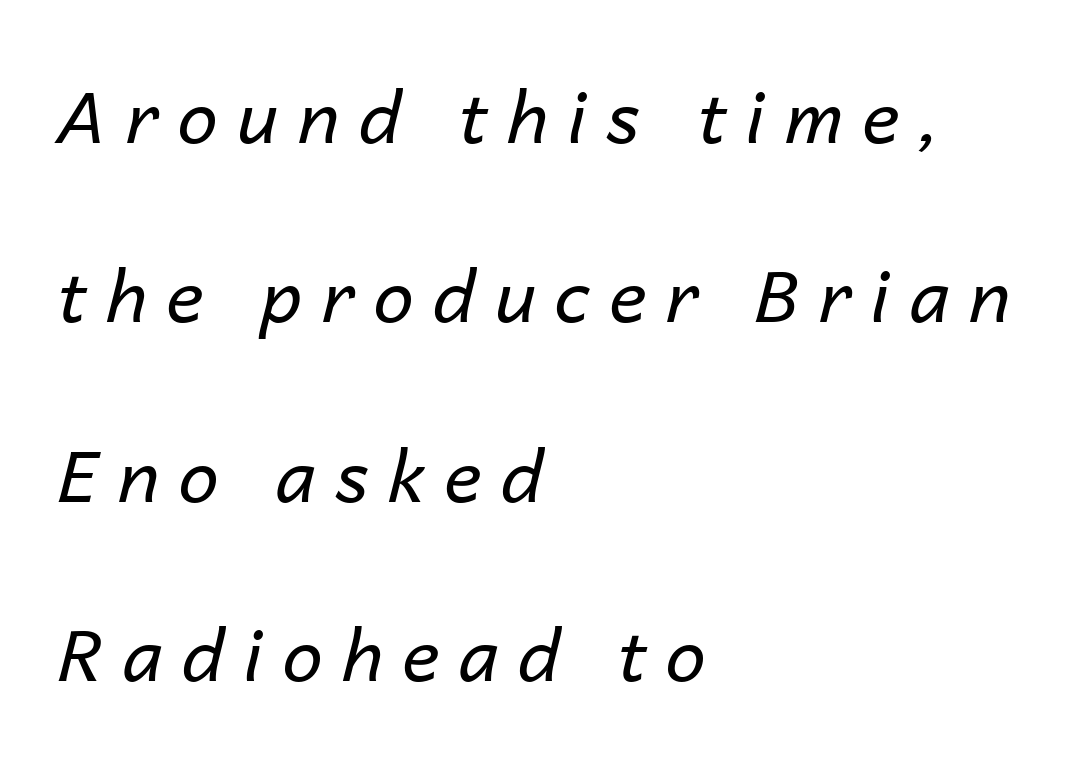
Letters have the restrained weight of plain body copy at most. The vertical gap from one line to the next is large. The type is letterspaced generously, with wide tracking. Left-aligned paragraph, ragged on the right. Underlining? Definitely not there.
